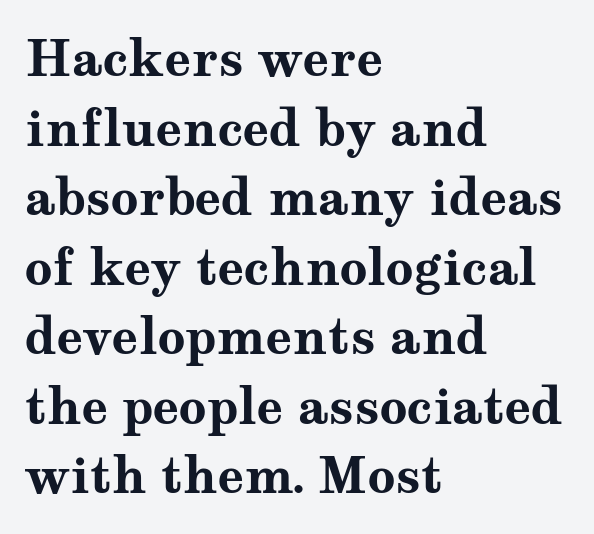
The image shows 49 px bold, wide serif type, upright; set left-aligned, normal line spacing (1.42x), normal letter spacing, not underlined; medium stroke contrast and a medium x-height.
